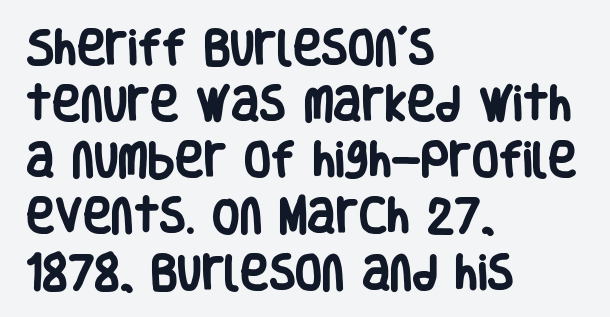
Q: Is the text bold? A: Yes.
Q: Is the text italic (slanted)? A: No, it is upright.
Q: Is the typeface a serif or a sans-serif typeface? A: Sans-serif.
Q: Is the text underlined? A: No.
Q: How is the paragraph aligned? A: Left-aligned.
Q: Is the spacing between letters normal or unusually wide? A: Normal.
Q: Is the spacing between lines tight, normal or loose? A: Normal.
Q: Width (condensed, normal, or wide)? A: Condensed.
Q: Stroke contrast? A: Low.
Q: x-height? A: Large.
Q: Monospaced? A: No.
